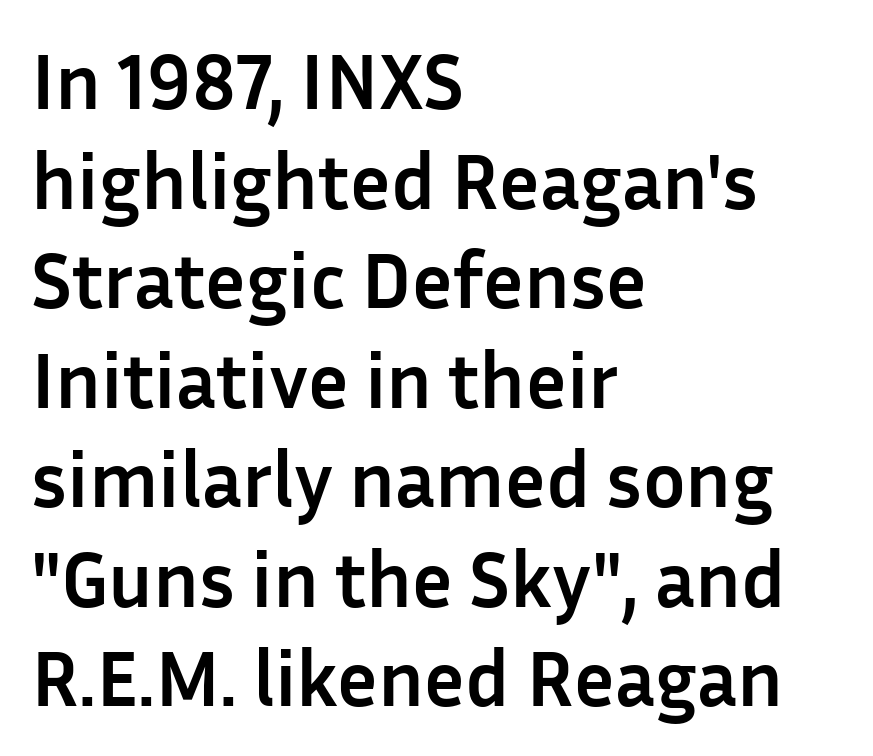
{"serif": "no", "italic": "no", "bold": "yes", "weight": "semibold", "width": "normal", "stroke_contrast": "low", "x_height": "medium", "monospaced": "no", "underline": "no", "align": "left", "line_spacing": "normal", "line_spacing_ratio": 1.26, "letter_spacing": "normal", "letter_spacing_em": 0.0, "glyph_px": 79}
